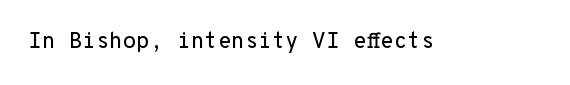
Tall strokes in this sample are plumb rather than angled. Short note: letters normally spaced. Lines of text with bare space underneath.
